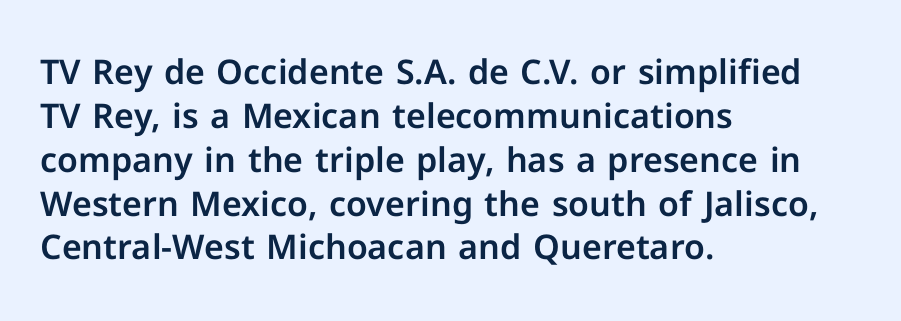
{"serif": "no", "italic": "no", "width": "normal", "stroke_contrast": "low", "x_height": "medium", "monospaced": "no", "underline": "no", "align": "left", "line_spacing": "normal", "line_spacing_ratio": 1.29, "letter_spacing": "normal", "letter_spacing_em": 0.0, "glyph_px": 34}
